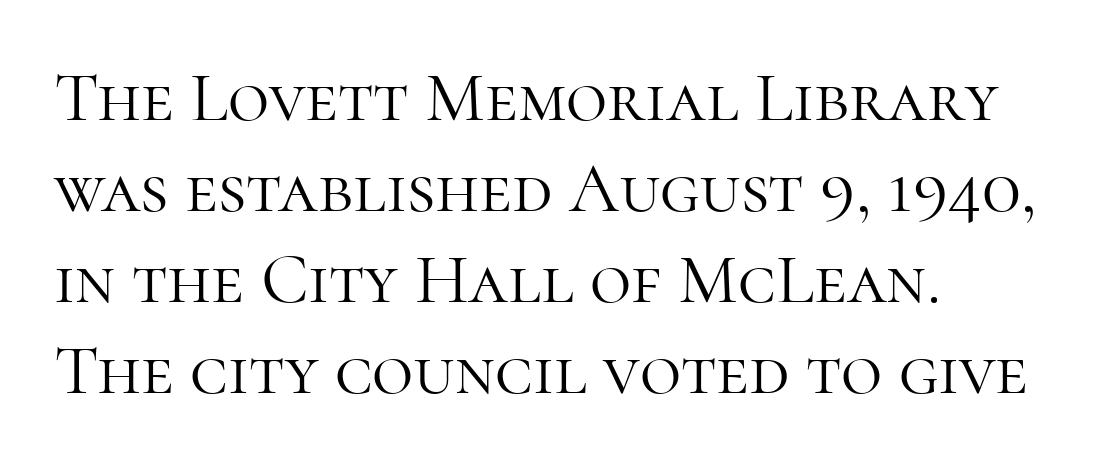
{"serif": "yes", "italic": "no", "bold": "no", "weight": "light", "width": "normal", "stroke_contrast": "high", "x_height": "medium", "monospaced": "no", "underline": "no", "align": "left", "line_spacing": "normal", "line_spacing_ratio": 1.28, "letter_spacing": "normal", "letter_spacing_em": 0.0, "glyph_px": 71}
